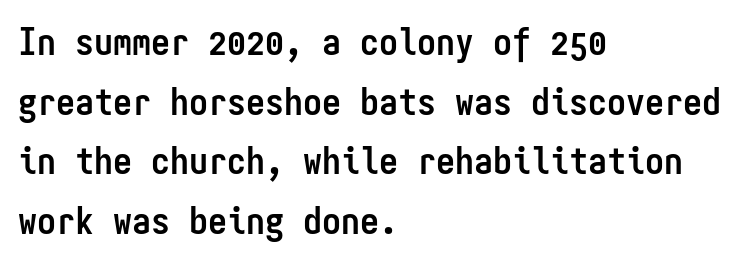
{"serif": "no", "italic": "no", "bold": "yes", "weight": "semibold", "width": "condensed", "stroke_contrast": "low", "x_height": "medium", "monospaced": "yes", "underline": "no", "align": "left", "line_spacing": "normal", "line_spacing_ratio": 1.57, "letter_spacing": "normal", "letter_spacing_em": 0.0, "glyph_px": 38}
